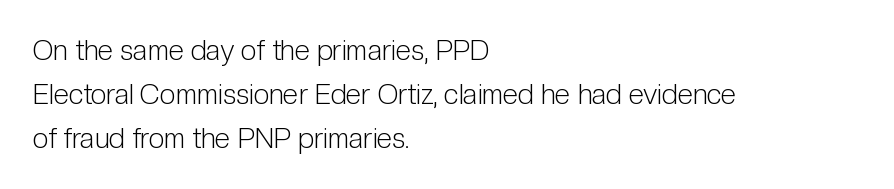
You could call the tracking neutral — neither tight nor loose. The typography opts for an upright posture over an oblique one. Think of a printed novel: that variable character pitch is what you see here. Classification — sans serif. The compositor pushed each line to the left boundary.
